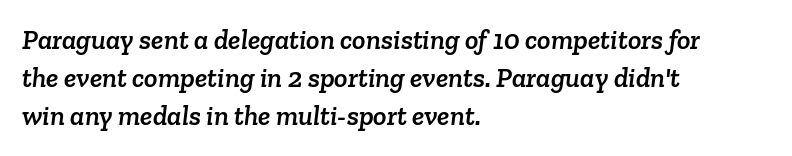
{"serif": "yes", "width": "normal", "stroke_contrast": "low", "x_height": "medium", "monospaced": "no", "underline": "no", "align": "left", "line_spacing": "normal", "line_spacing_ratio": 1.36, "letter_spacing": "normal", "letter_spacing_em": 0.0, "glyph_px": 28}
